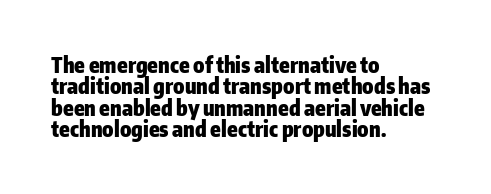
The image shows 21 px bold type, upright; set left-aligned, tight line spacing (1.02x), normal letter spacing, not underlined.
